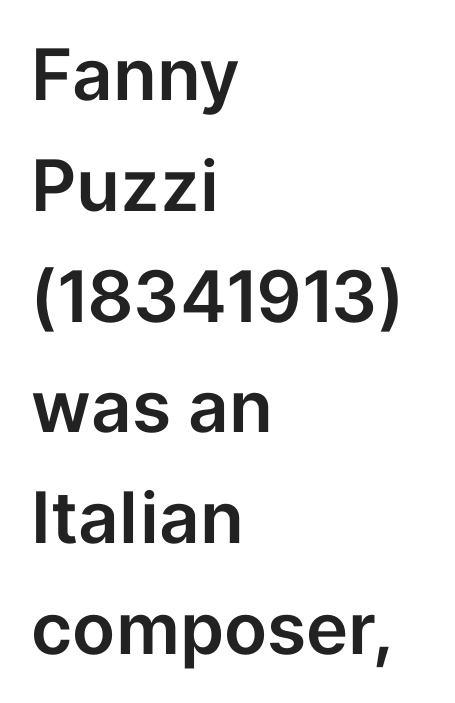
{"serif": "no", "italic": "no", "width": "normal", "stroke_contrast": "low", "x_height": "medium", "monospaced": "no", "underline": "no", "align": "left", "line_spacing": "normal", "line_spacing_ratio": 1.56, "letter_spacing": "normal", "letter_spacing_em": 0.0, "glyph_px": 71}
